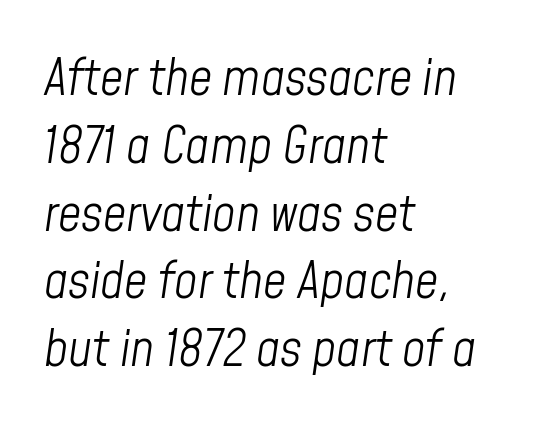
{"italic": "yes", "lean": "right", "slant_degrees": 8, "bold": "no", "weight": "light", "width": "condensed", "stroke_contrast": "low", "x_height": "medium", "monospaced": "no", "underline": "no", "align": "left", "line_spacing": "normal", "line_spacing_ratio": 1.33, "letter_spacing": "normal", "letter_spacing_em": 0.0, "glyph_px": 51}
